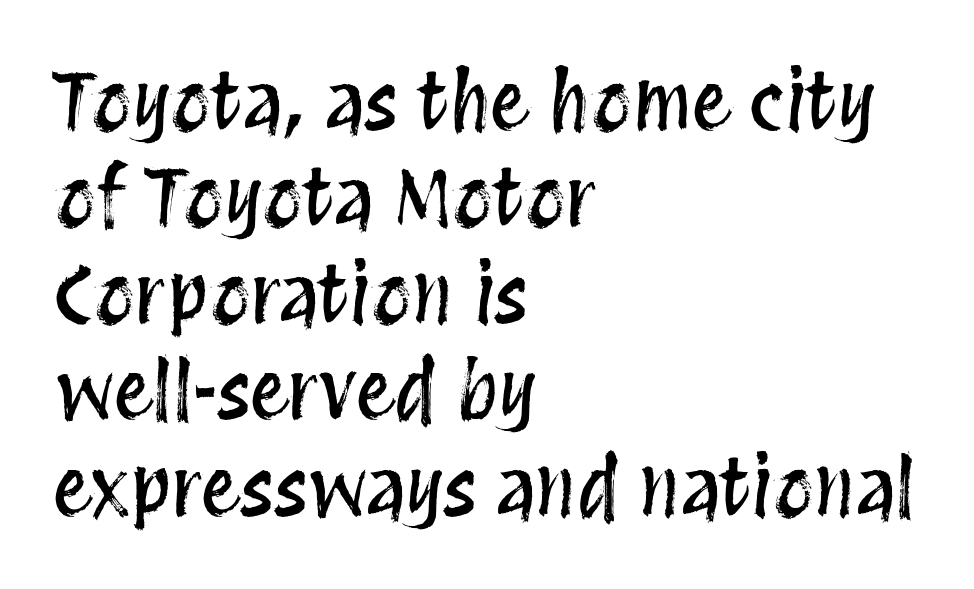
Q: Is the text italic (slanted)? A: No, it is upright.
Q: Is the text underlined? A: No.
Q: How is the paragraph aligned? A: Left-aligned.
Q: Is the spacing between letters normal or unusually wide? A: Normal.
Q: Width (condensed, normal, or wide)? A: Condensed.
Q: Stroke contrast? A: Medium.
Q: x-height? A: Large.
Q: Monospaced? A: No.
